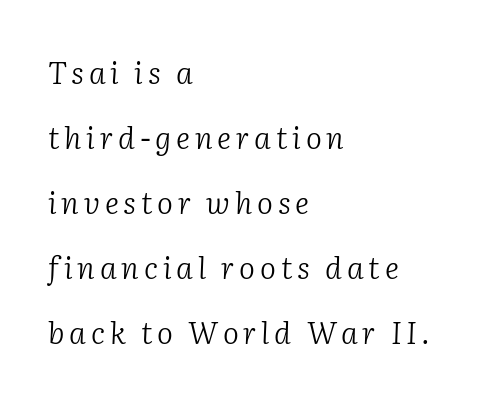
No word sits above an underline. Leading: increased. Examine the stroke ends and you'll spot serifs. The rag falls on the right side of this text block. Does the lettering tilt? It does — this is italic.
